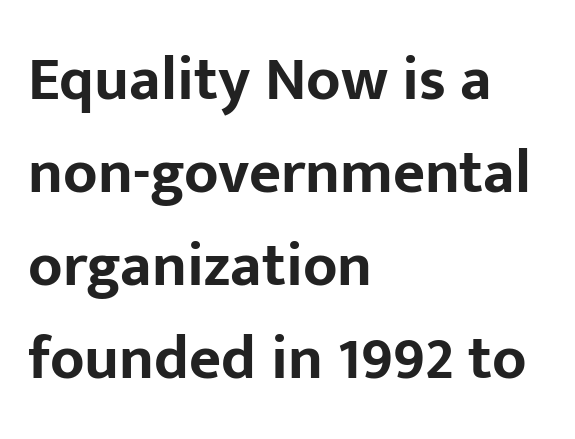
{"serif": "no", "italic": "no", "bold": "yes", "weight": "bold", "width": "normal", "stroke_contrast": "low", "x_height": "medium", "monospaced": "no", "underline": "no", "align": "left", "line_spacing": "normal", "line_spacing_ratio": 1.5, "letter_spacing": "normal", "letter_spacing_em": 0.0, "glyph_px": 62}
